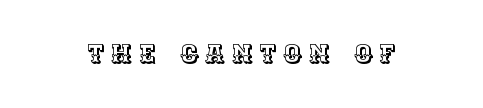
Q: Is the text italic (slanted)? A: No, it is upright.
Q: Is the text underlined? A: No.
Q: Is the spacing between letters normal or unusually wide? A: Unusually wide.
